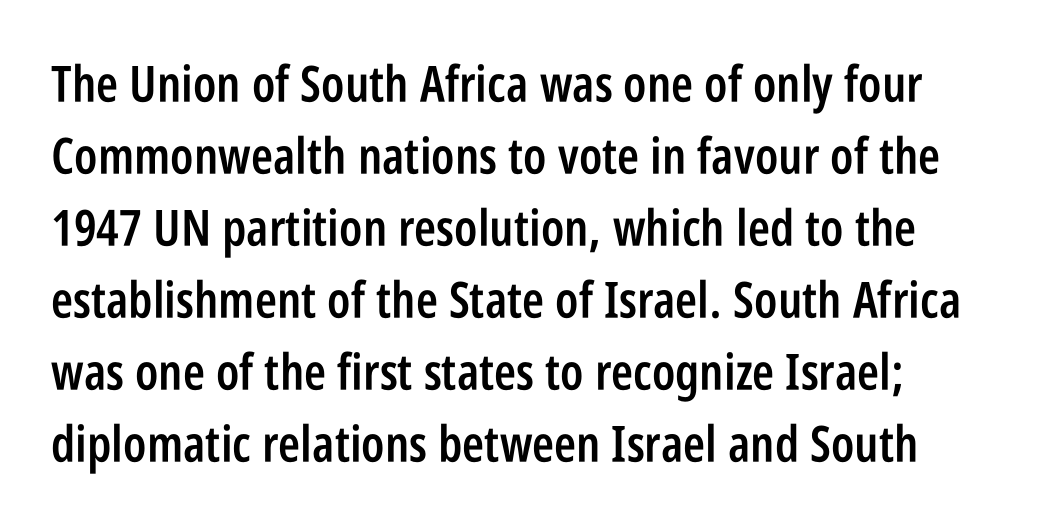
{"serif": "no", "italic": "no", "bold": "semi", "weight": "semibold", "width": "condensed", "stroke_contrast": "low", "x_height": "large", "monospaced": "no", "underline": "no", "align": "left", "line_spacing": "normal", "line_spacing_ratio": 1.44, "letter_spacing": "normal", "letter_spacing_em": 0.0, "glyph_px": 50}
